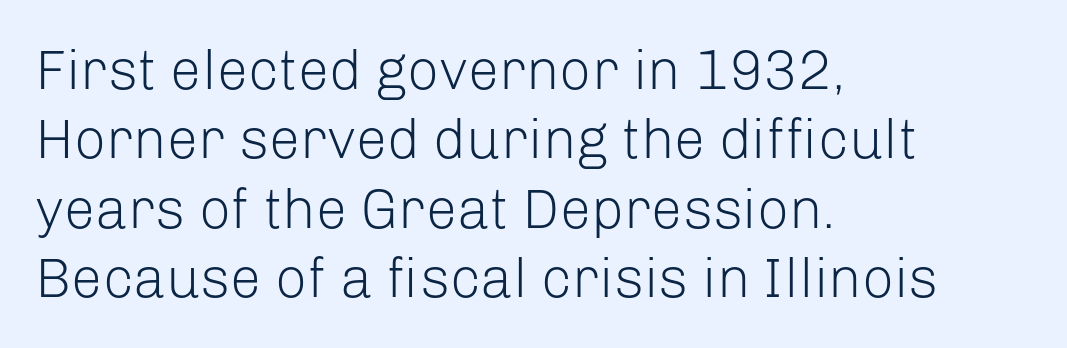
Q: Is the text bold? A: No.
Q: Is the text italic (slanted)? A: No, it is upright.
Q: Is the typeface a serif or a sans-serif typeface? A: Sans-serif.
Q: Is the text underlined? A: No.
Q: How is the paragraph aligned? A: Left-aligned.
Q: Is the spacing between letters normal or unusually wide? A: Normal.
Q: Width (condensed, normal, or wide)? A: Normal.
Q: Stroke contrast? A: Low.
Q: x-height? A: Medium.
Q: Monospaced? A: No.
